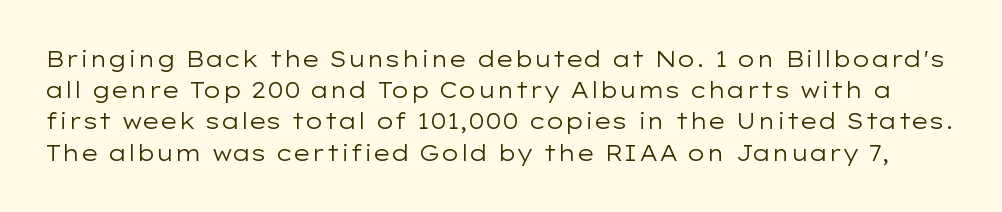
The image shows 22 px text type, upright; set normal line spacing (1.42x), normal letter spacing, not underlined.
